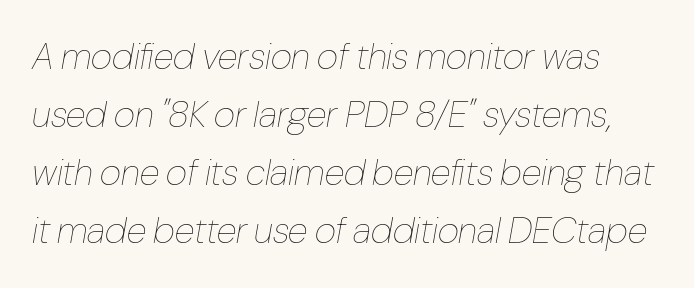
The image shows 37 px thin, condensed type, italic (leaning right); set normal line spacing (1.57x), normal letter spacing, not underlined; low stroke contrast and a medium x-height.
